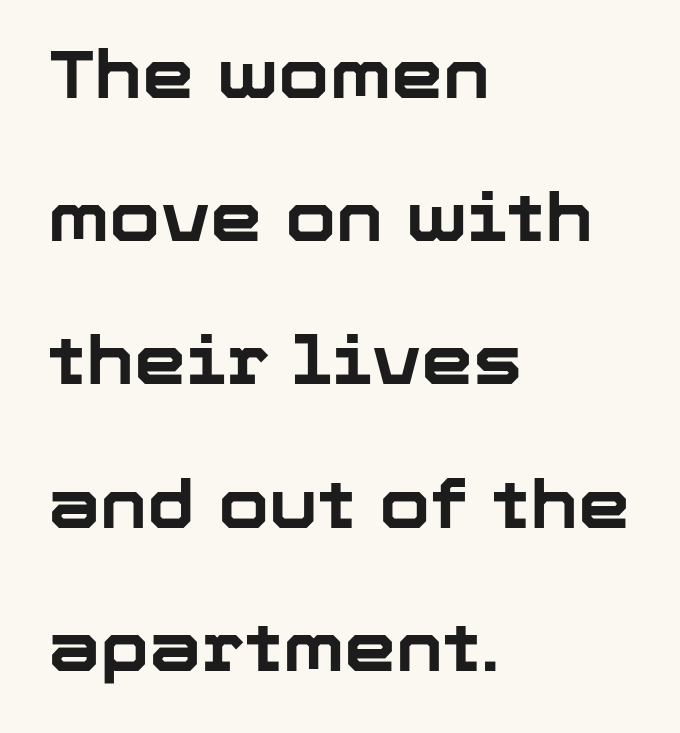
The image shows 66 px bold sans-serif type, upright; set left-aligned, loose line spacing (2.17x), normal letter spacing, not underlined; low stroke contrast and a medium x-height.
